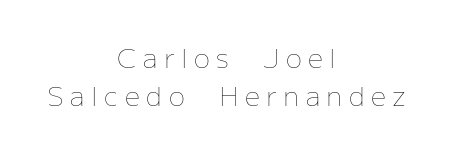
The image shows 27 px text type, upright; set centered, normal line spacing (1.42x), unusually wide letter spacing (+0.24 em), not underlined.
